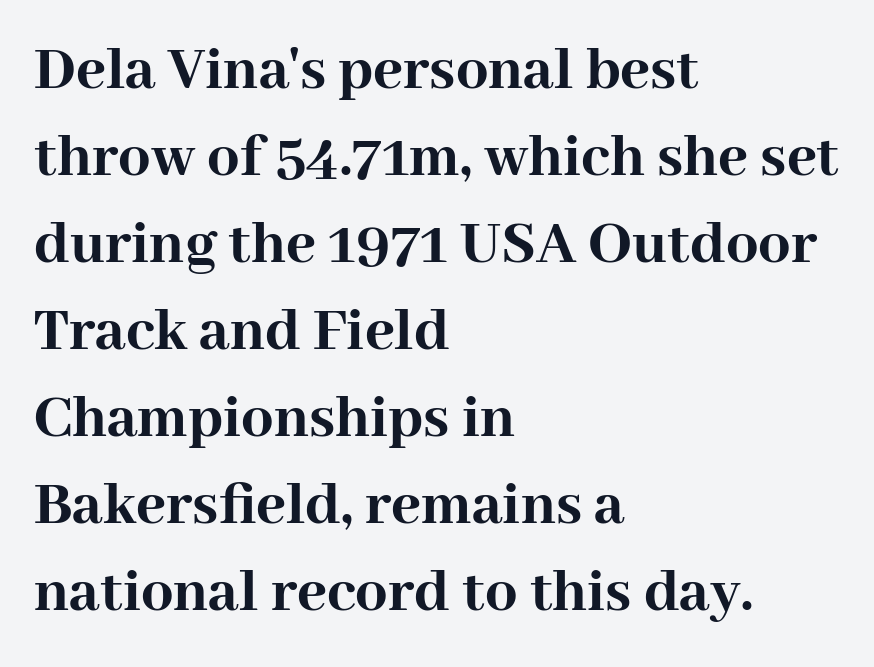
Q: Is the text bold? A: Yes.
Q: Is the text italic (slanted)? A: No, it is upright.
Q: Is the typeface a serif or a sans-serif typeface? A: Serif.
Q: Is the text underlined? A: No.
Q: How is the paragraph aligned? A: Left-aligned.
Q: Is the spacing between letters normal or unusually wide? A: Normal.
Q: Is the spacing between lines tight, normal or loose? A: Normal.
Q: Width (condensed, normal, or wide)? A: Normal.
Q: Stroke contrast? A: High.
Q: x-height? A: Medium.
Q: Monospaced? A: No.
